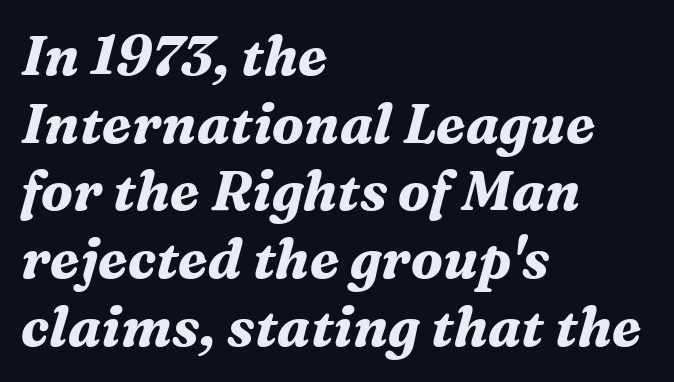
{"serif": "yes", "italic": "yes", "lean": "right", "slant_degrees": 16, "bold": "yes", "weight": "bold", "width": "normal", "stroke_contrast": "medium", "x_height": "medium", "monospaced": "no", "underline": "no", "align": "left", "line_spacing_ratio": 1.23, "letter_spacing": "normal", "letter_spacing_em": 0.0, "glyph_px": 55}
